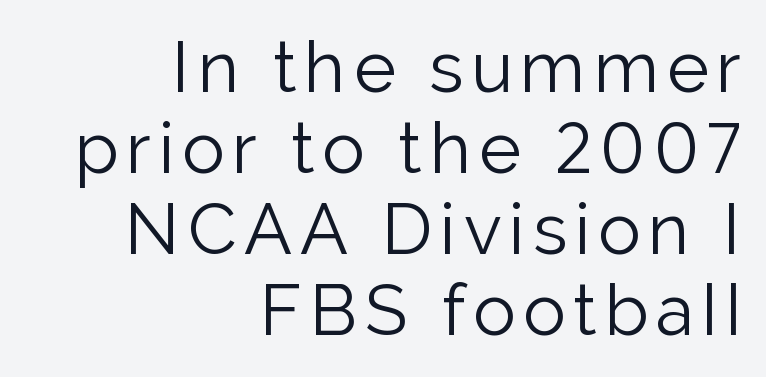
{"serif": "no", "italic": "no", "bold": "no", "weight": "light", "width": "normal", "stroke_contrast": "low", "x_height": "medium", "monospaced": "no", "underline": "no", "align": "right", "line_spacing": "tight", "line_spacing_ratio": 1.14, "glyph_px": 71}
